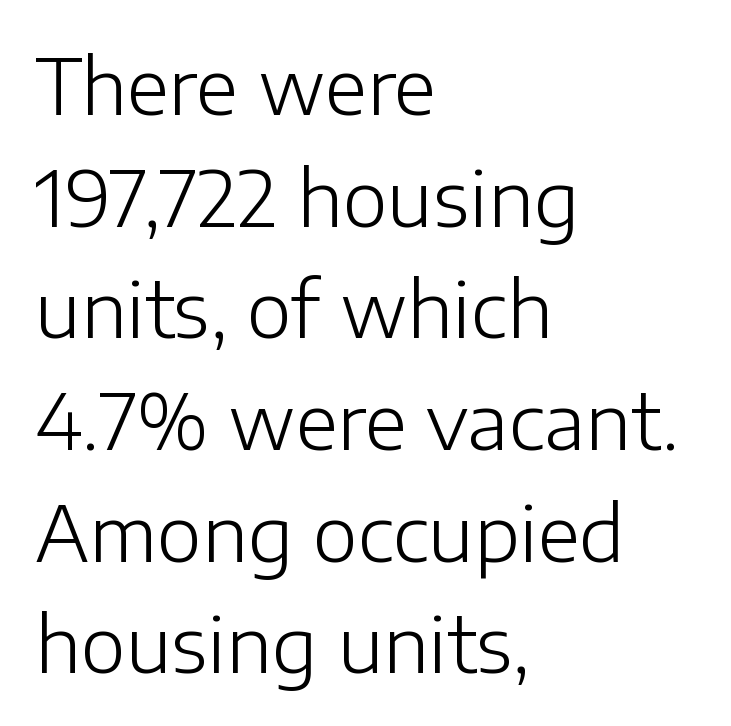
The image shows 77 px light sans-serif type, upright; set left-aligned, normal line spacing (1.45x), normal letter spacing, not underlined; low stroke contrast and a medium x-height.
